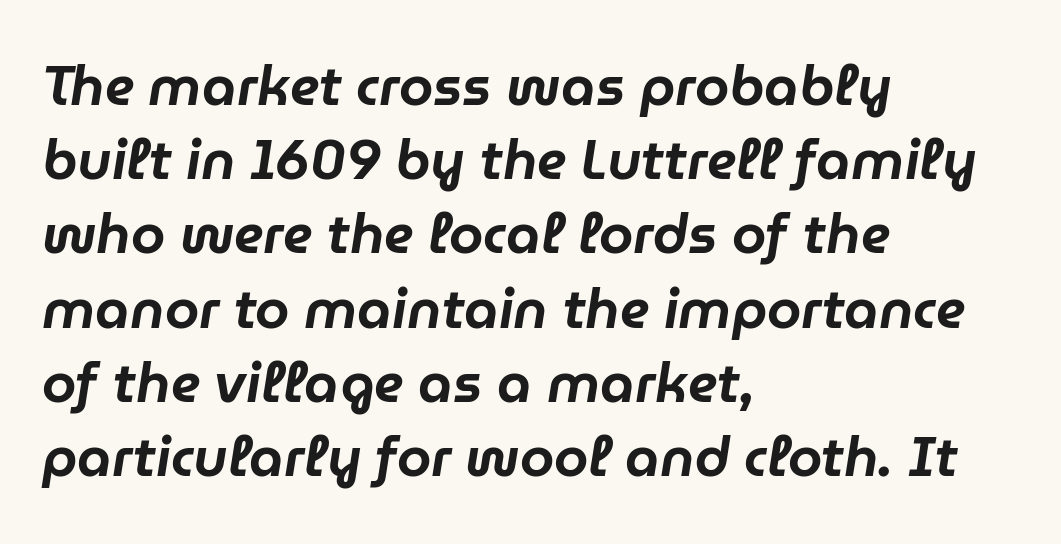
Note the varied advance widths — an 'i' is clearly narrower than an 'm'. The setting favours the left margin, as ordinary paragraphs usually do. No extra tracking has been applied to these lines. The passage shown stacks its lines at a standard gap.
